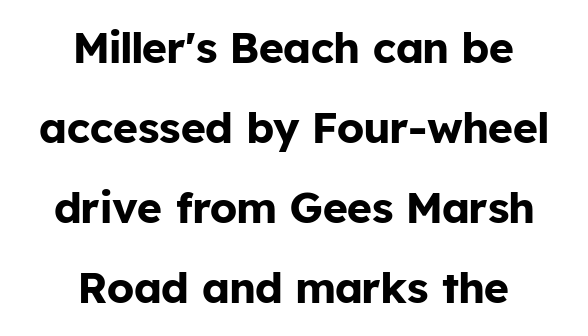
The image shows 43 px bold sans-serif type, upright; set centered, line spacing 1.86x, normal letter spacing, not underlined; low stroke contrast and a medium x-height.
